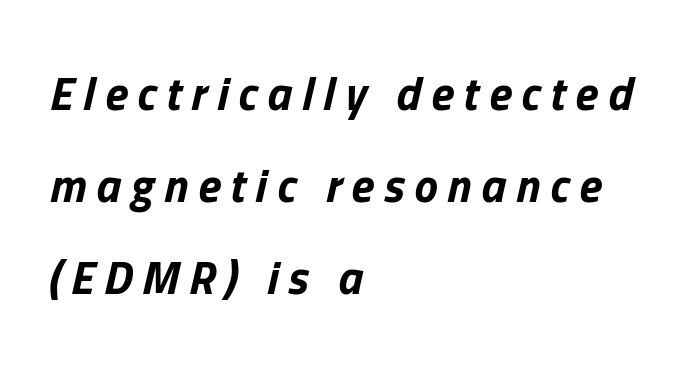
Q: Is the text bold? A: Yes.
Q: Is the text italic (slanted)? A: Yes, it leans right by about 13 degrees.
Q: Is the text underlined? A: No.
Q: How is the paragraph aligned? A: Left-aligned.
Q: Is the spacing between letters normal or unusually wide? A: Unusually wide.
Q: Is the spacing between lines tight, normal or loose? A: Loose.
Q: Width (condensed, normal, or wide)? A: Normal.
Q: Stroke contrast? A: Low.
Q: x-height? A: Medium.
Q: Monospaced? A: No.
